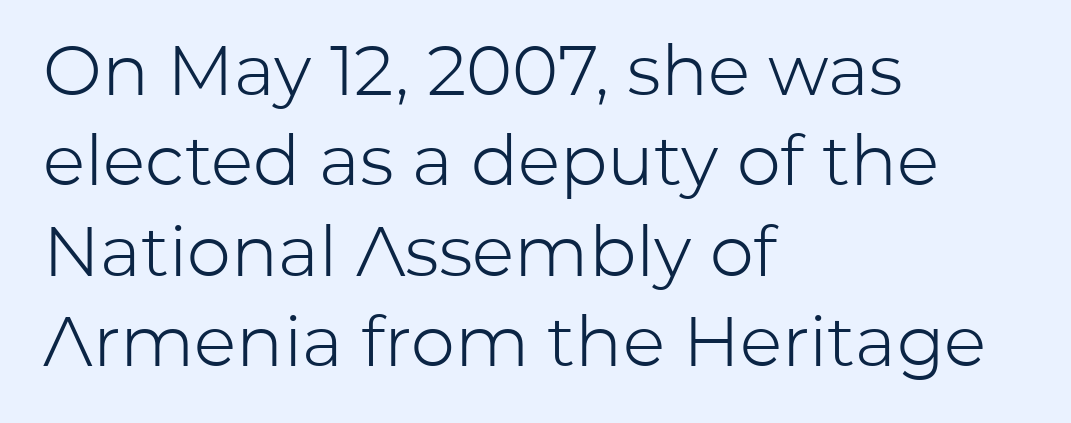
Q: Is the text bold? A: No.
Q: Is the text italic (slanted)? A: No, it is upright.
Q: Is the typeface a serif or a sans-serif typeface? A: Sans-serif.
Q: Is the text underlined? A: No.
Q: How is the paragraph aligned? A: Left-aligned.
Q: Is the spacing between letters normal or unusually wide? A: Normal.
Q: Is the spacing between lines tight, normal or loose? A: Normal.
Q: Width (condensed, normal, or wide)? A: Normal.
Q: Stroke contrast? A: Low.
Q: x-height? A: Medium.
Q: Monospaced? A: No.
